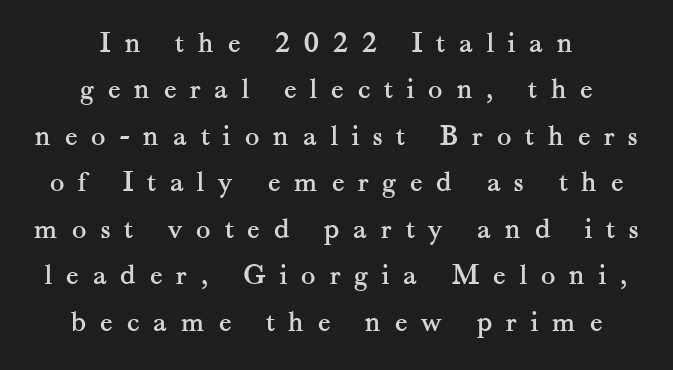
The image shows 30 px serif type, upright; set centered, normal line spacing (1.55x), unusually wide letter spacing (+0.46 em), not underlined; medium stroke contrast and a small x-height.
